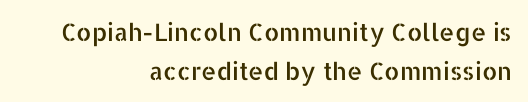
Q: Is the text italic (slanted)? A: No, it is upright.
Q: Is the text underlined? A: No.
Q: How is the paragraph aligned? A: Right-aligned.
Q: Is the spacing between letters normal or unusually wide? A: Normal.
Q: Is the spacing between lines tight, normal or loose? A: Normal.
